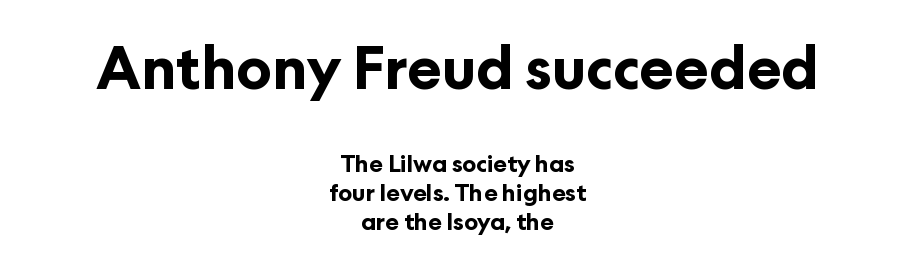
Vertical spacing — default. Do the letters lean? They stand straight. Look at the tracking — it's just the regular setting, nothing added. The rendering uses natural spacing where letterforms have individual widths.
